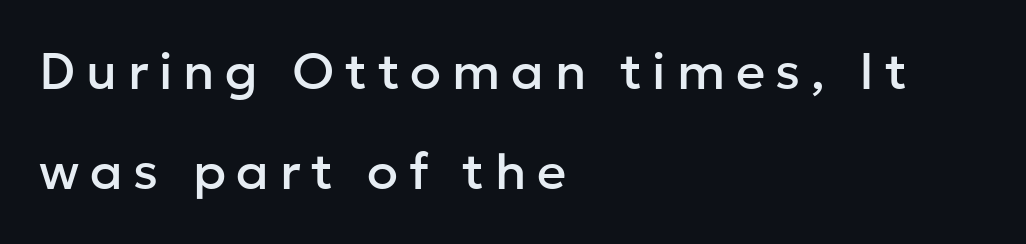
{"serif": "no", "italic": "no", "width": "normal", "stroke_contrast": "low", "x_height": "medium", "monospaced": "no", "underline": "no", "align": "left", "line_spacing": "loose", "line_spacing_ratio": 1.97, "letter_spacing": "wide", "letter_spacing_em": 0.21, "glyph_px": 51}
